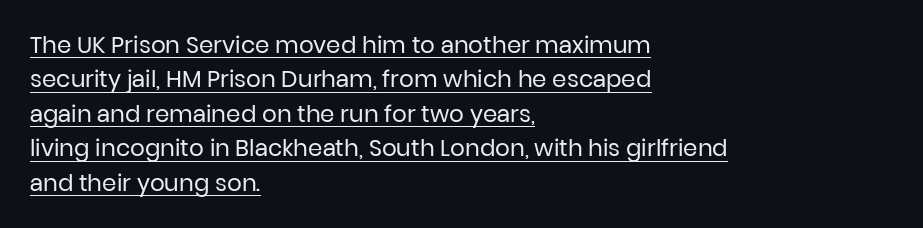
{"italic": "no", "bold": "no", "underline": "yes", "align": "left", "line_spacing": "normal", "line_spacing_ratio": 1.5, "letter_spacing": "normal", "letter_spacing_em": 0.0, "glyph_px": 23}
